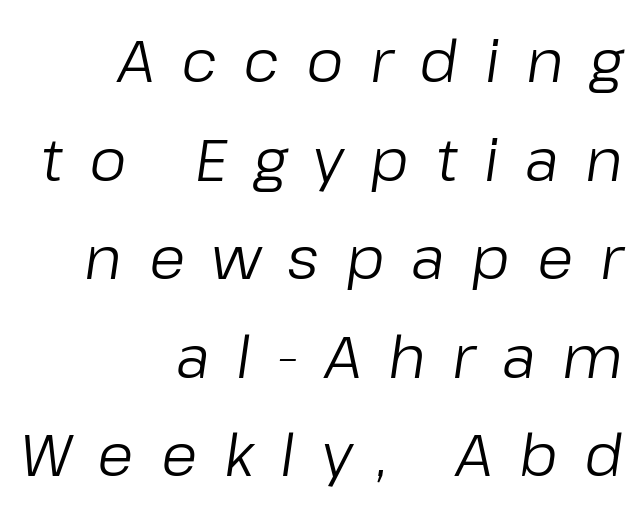
Characters follow at a spacing far wider than the type designer built in. This sample has the flowing, uneven cadence of proportional lettering. Looking at the ascenders, they clearly lean. Bare-footed words on every line. Stroke thickness stays within the range of a standard reading face or lighter. Notice how descenders clear the ascenders below comfortably — that's standard leading.
